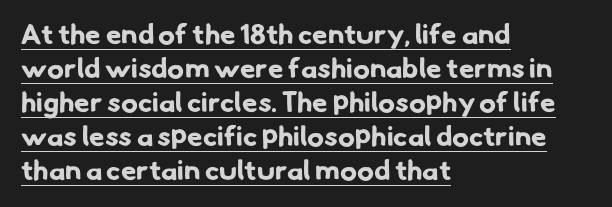
{"serif": "no", "bold": "yes", "weight": "bold", "width": "normal", "stroke_contrast": "low", "x_height": "small", "monospaced": "no", "underline": "yes", "align": "left", "line_spacing_ratio": 1.21, "letter_spacing": "normal", "letter_spacing_em": 0.0, "glyph_px": 28}
